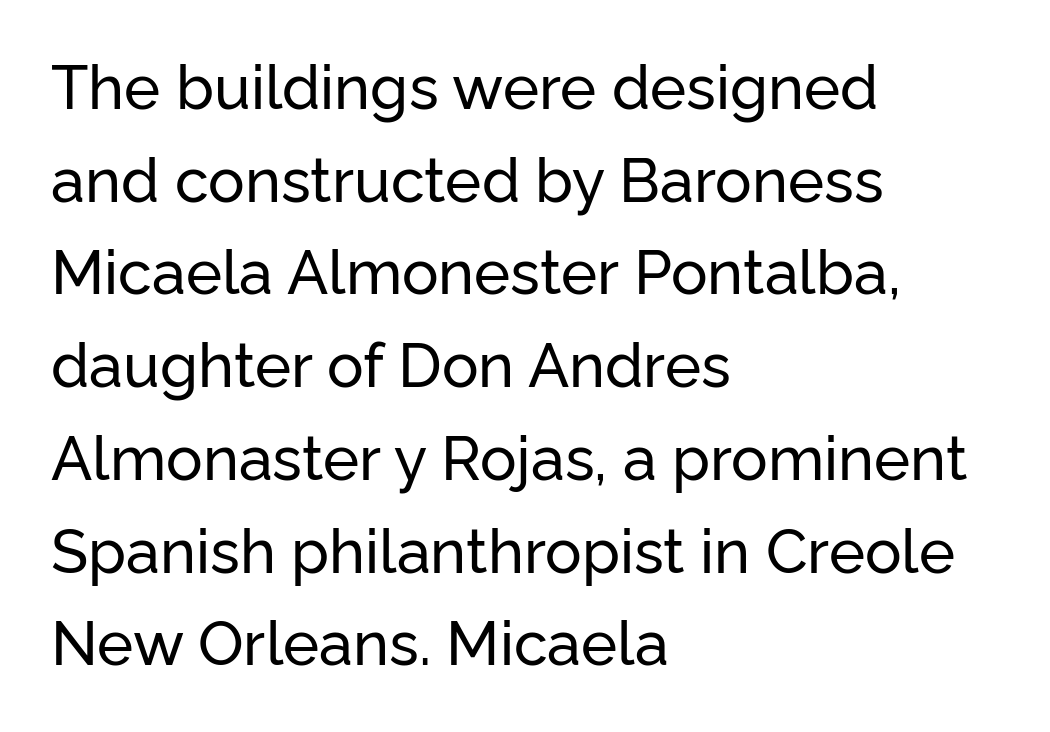
{"serif": "no", "italic": "no", "width": "normal", "stroke_contrast": "low", "x_height": "medium", "monospaced": "no", "underline": "no", "align": "left", "line_spacing": "normal", "line_spacing_ratio": 1.52, "letter_spacing": "normal", "letter_spacing_em": 0.0, "glyph_px": 61}
